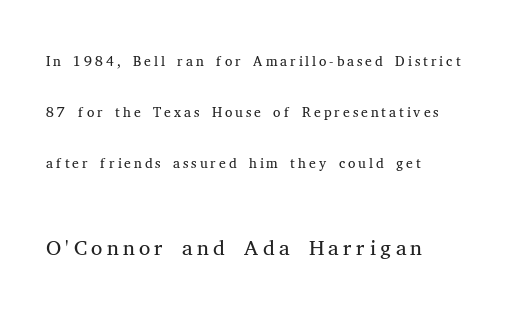
The image shows 32 px light serif type, upright; set loose line spacing (2.43x), not underlined; the second (bottom) block is 1.52x larger; medium stroke contrast and a medium x-height.
